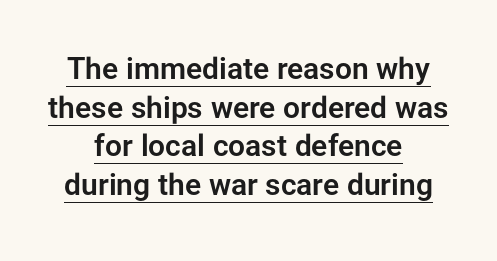
Leftover space on each line is divided equally before and after the words. A roman cut, with each character standing at attention. Nothing sits at the stroke ends, so this counts as sans-serif. The letters advance in unequal steps, a hallmark of proportional type. The passage shown stacks its lines at a standard gap.
